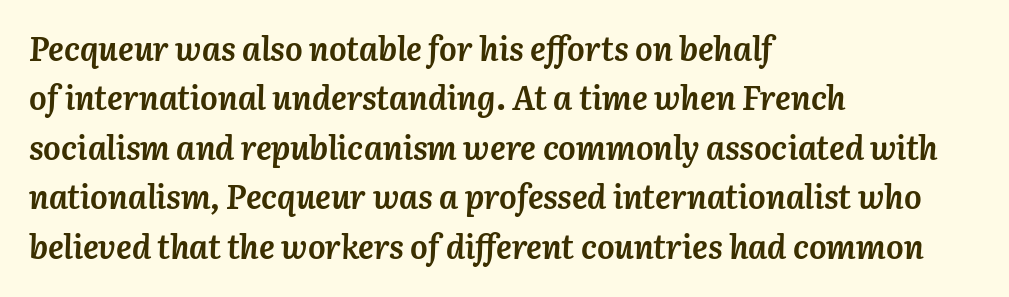
{"italic": "yes", "lean": "right", "slant_degrees": 3, "bold": "yes", "weight": "semibold", "width": "normal", "stroke_contrast": "medium", "x_height": "medium", "monospaced": "no", "underline": "no", "align": "left", "line_spacing": "normal", "line_spacing_ratio": 1.5, "letter_spacing": "normal", "letter_spacing_em": 0.0, "glyph_px": 33}
